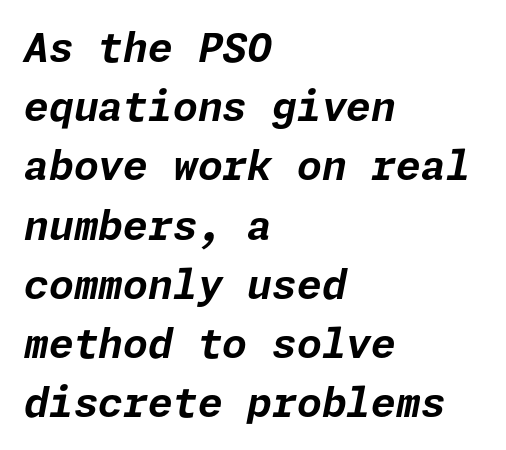
The image shows 40 px bold type, italic (leaning right); set left-aligned, normal line spacing (1.48x), normal letter spacing, not underlined; low stroke contrast and a medium x-height.
